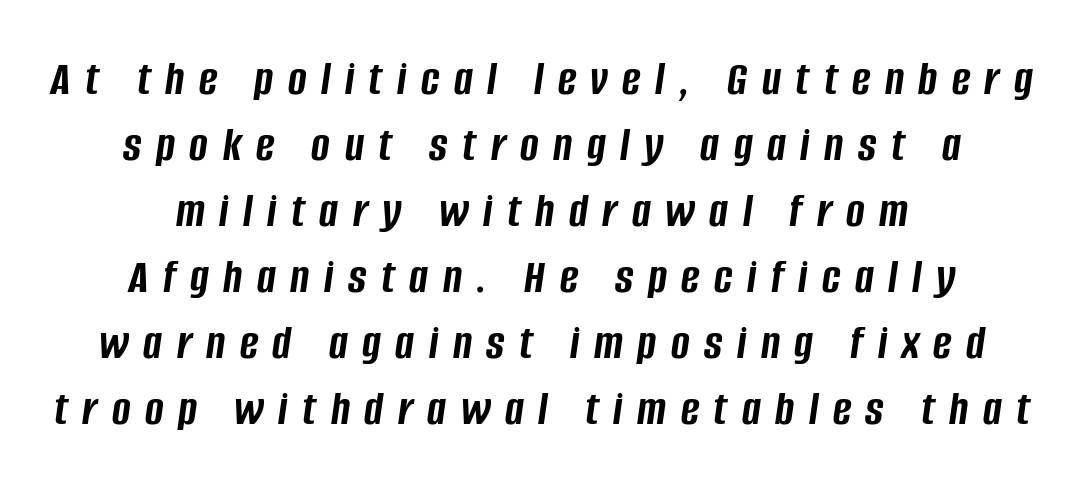
{"italic": "yes", "lean": "right", "slant_degrees": 8, "bold": "yes", "weight": "semibold", "width": "condensed", "stroke_contrast": "low", "x_height": "large", "monospaced": "no", "underline": "no", "align": "center", "line_spacing": "normal", "line_spacing_ratio": 1.32, "letter_spacing": "wide", "letter_spacing_em": 0.29, "glyph_px": 50}
